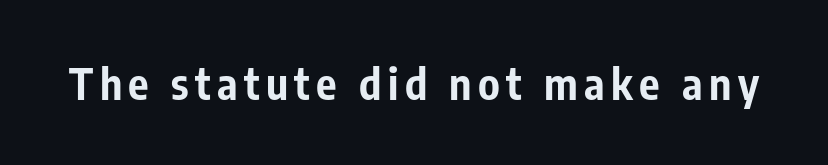
The typography opts for an upright posture over an oblique one. Thick stems and heavy bowls — unmistakably bold. Proportional: the letters do not fall into vertical columns. The passage shown is not underscored anywhere. Examine the stroke ends and you'll find no serifs.
